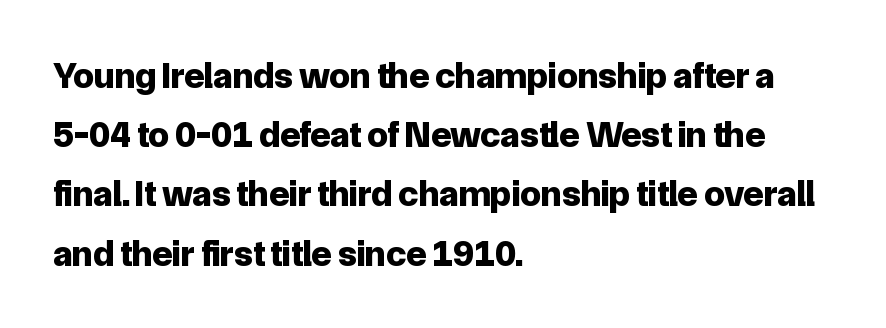
Q: Is the text bold? A: Yes.
Q: Is the text italic (slanted)? A: No, it is upright.
Q: Is the typeface a serif or a sans-serif typeface? A: Sans-serif.
Q: Is the text underlined? A: No.
Q: How is the paragraph aligned? A: Left-aligned.
Q: Is the spacing between letters normal or unusually wide? A: Normal.
Q: Is the spacing between lines tight, normal or loose? A: Normal.
Q: Width (condensed, normal, or wide)? A: Normal.
Q: Stroke contrast? A: Low.
Q: x-height? A: Medium.
Q: Monospaced? A: No.
